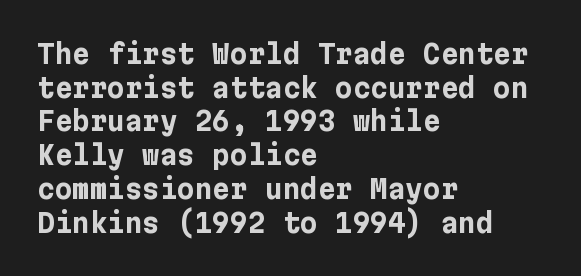
Its strokes are broad and dark, the hallmark of bold type. It's the straight-up-and-down kind of type. Regular leading. Caption: standard tracking, unaltered.
